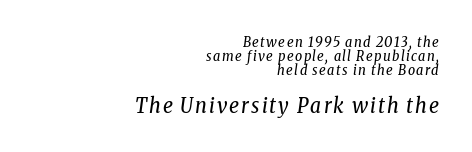
Q: Is the text bold? A: No.
Q: Is the text italic (slanted)? A: Yes, it leans right by about 8 degrees.
Q: Is the text underlined? A: No.
Q: How is the paragraph aligned? A: Right-aligned.
Q: Is the spacing between lines tight, normal or loose? A: Tight.
Q: Which block of text is set in a larger size, the first (top) or the second (bottom)? A: The second (bottom) one.
